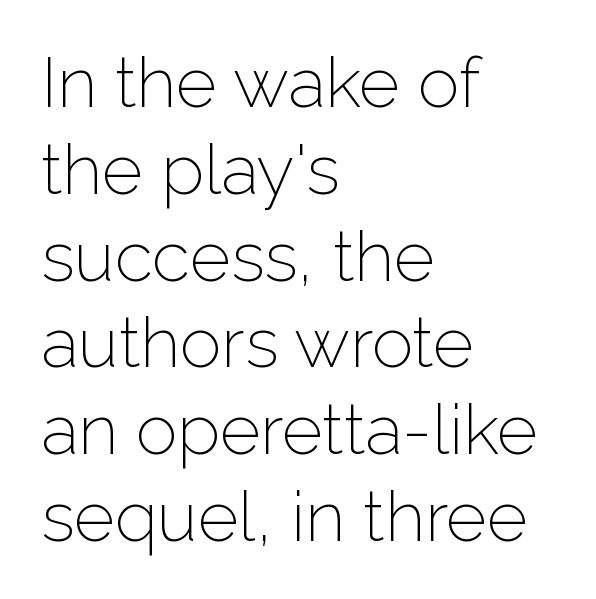
{"serif": "no", "italic": "no", "bold": "no", "weight": "light", "width": "normal", "stroke_contrast": "low", "x_height": "medium", "monospaced": "no", "underline": "no", "align": "left", "line_spacing_ratio": 1.24, "letter_spacing": "normal", "letter_spacing_em": 0.0, "glyph_px": 70}
